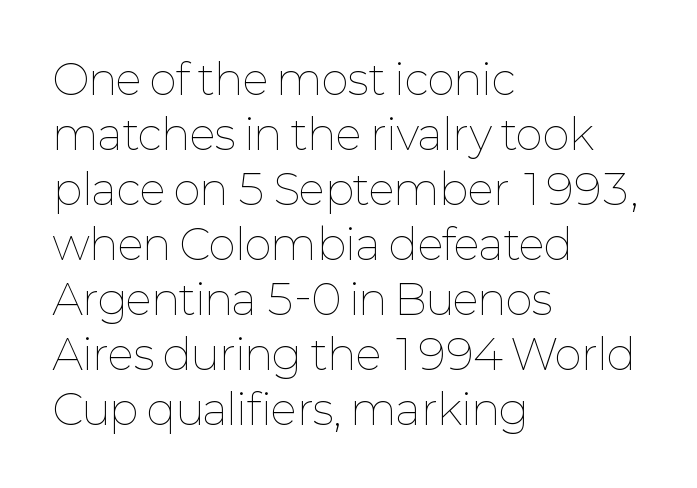
Q: Is the text bold? A: No.
Q: Is the text italic (slanted)? A: No, it is upright.
Q: Is the text underlined? A: No.
Q: How is the paragraph aligned? A: Left-aligned.
Q: Is the spacing between letters normal or unusually wide? A: Normal.
Q: Is the spacing between lines tight, normal or loose? A: Normal.
Q: Width (condensed, normal, or wide)? A: Normal.
Q: Stroke contrast? A: Low.
Q: x-height? A: Medium.
Q: Monospaced? A: No.
